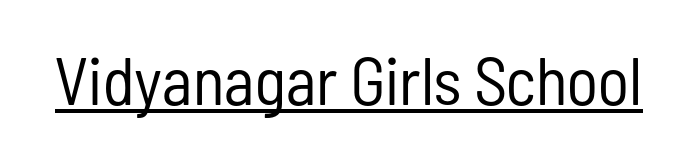
The face used here is proportionally spaced, like ordinary book or web type. Weight class: somewhere from thin through regular. Characters follow at the spacing the type designer built in. Italic? Not at all — the glyphs are vertical. Notice how a bar underscores the lettering throughout. In terms of letterform style, serifs are entirely absent.
